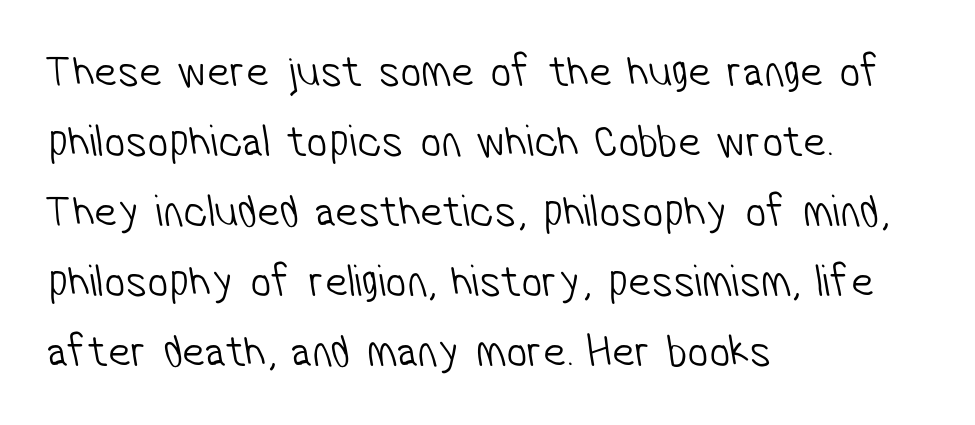
Do the characters align in a grid? No, the font is proportional. Interline gaps are of average width in this sample. The characters display no serif detailing; their extremities are plain. The letterforms sit at book weight or below.
